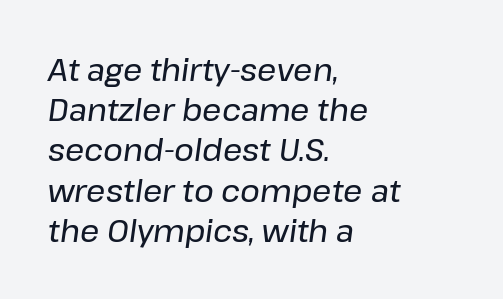
Q: Is the text italic (slanted)? A: Yes, it leans right by about 8 degrees.
Q: Is the text underlined? A: No.
Q: How is the paragraph aligned? A: Left-aligned.
Q: Is the spacing between letters normal or unusually wide? A: Normal.
Q: Is the spacing between lines tight, normal or loose? A: Normal.
Q: Width (condensed, normal, or wide)? A: Normal.
Q: Stroke contrast? A: Low.
Q: x-height? A: Medium.
Q: Monospaced? A: No.
